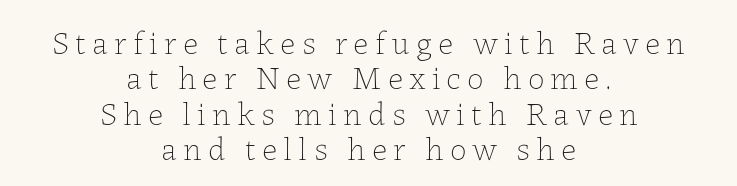
The image shows 33 px thin type, upright; set centered, tight line spacing (1.07x), not underlined; low stroke contrast and a medium x-height.
